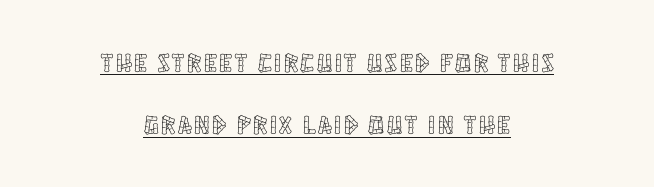
Q: Is the text italic (slanted)? A: No, it is upright.
Q: Is the text underlined? A: Yes.
Q: How is the paragraph aligned? A: Centered.
Q: Is the spacing between lines tight, normal or loose? A: Loose.
